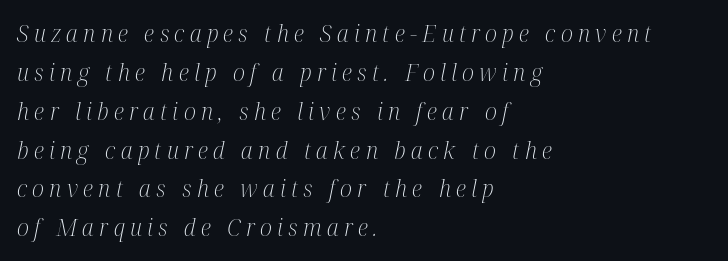
{"italic": "yes", "lean": "right", "slant_degrees": 12, "bold": "no", "underline": "no", "align": "left", "line_spacing": "normal", "line_spacing_ratio": 1.69, "letter_spacing": "wide", "letter_spacing_em": 0.23, "glyph_px": 23}
